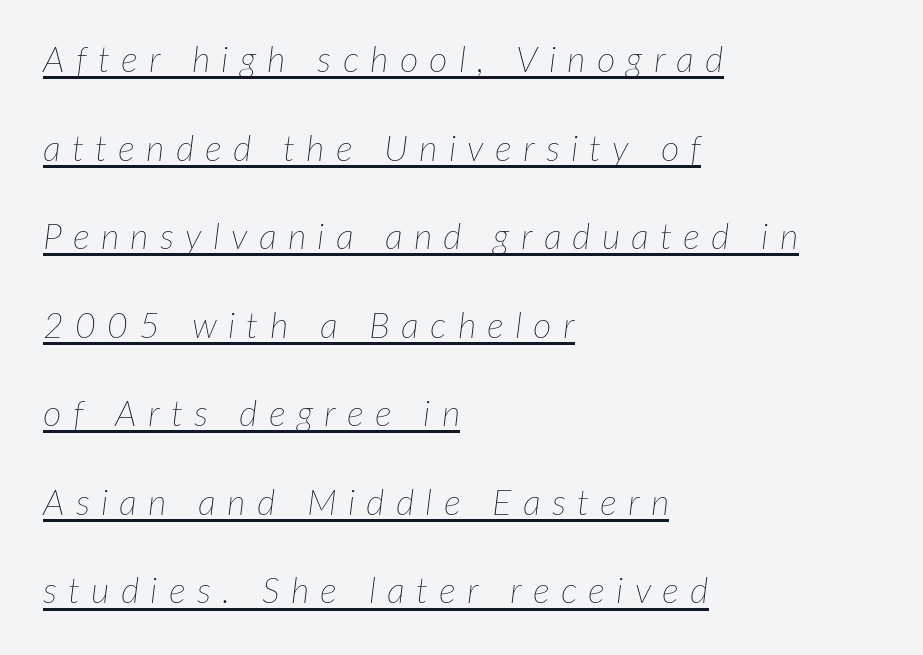
Q: Is the text bold? A: No.
Q: Is the text italic (slanted)? A: Yes, it leans right by about 7 degrees.
Q: Is the text underlined? A: Yes.
Q: How is the paragraph aligned? A: Left-aligned.
Q: Is the spacing between letters normal or unusually wide? A: Unusually wide.
Q: Is the spacing between lines tight, normal or loose? A: Loose.
Q: Width (condensed, normal, or wide)? A: Normal.
Q: Stroke contrast? A: Low.
Q: x-height? A: Medium.
Q: Monospaced? A: No.
